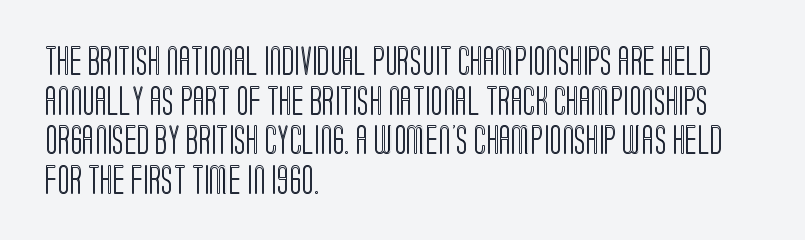
The image shows 29 px condensed type, upright; set left-aligned, normal line spacing (1.37x), normal letter spacing, not underlined; a large x-height.
